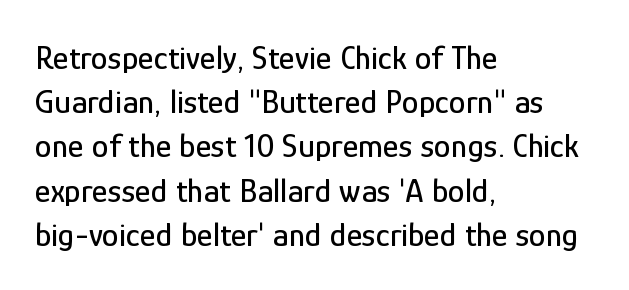
Line beginnings align vertically; line endings do not. Reading down the column, the eye jumps a familiar distance to each next line. A typesetter would call this zero additional tracking. Check where the strokes stop: nothing finishes them off — pure sans.
